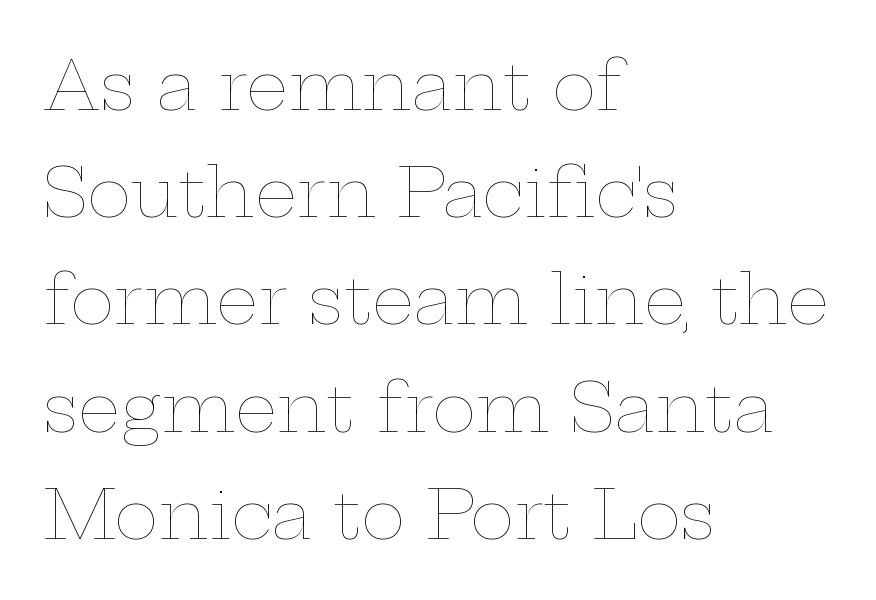
The image shows 67 px thin, wide type, upright; set left-aligned, normal line spacing (1.6x), normal letter spacing, not underlined; low stroke contrast and a medium x-height.
